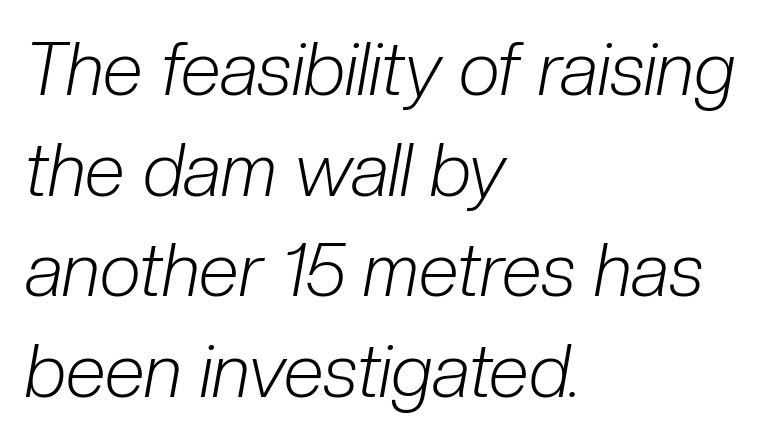
Whoever set this chose a conventional vertical rhythm. Nobody touched the tracking dial on this one. Looks like regular typesetting: each glyph gets only the width it needs. Casual observation: everything's shoved over to the left. Looking at the ascenders, they clearly lean.
